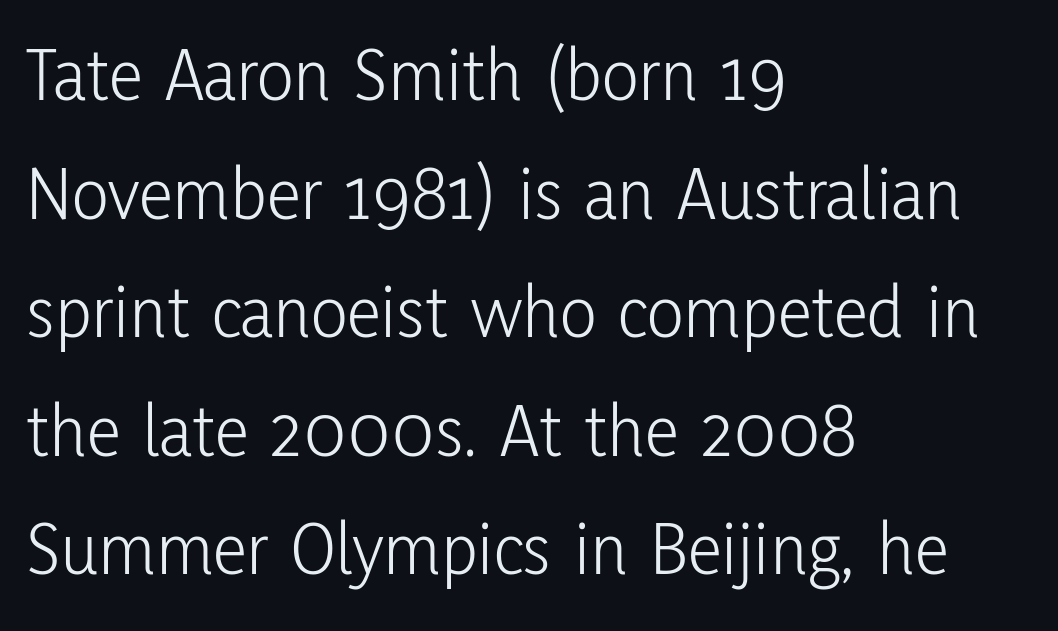
Q: Is the text bold? A: No.
Q: Is the text italic (slanted)? A: No, it is upright.
Q: Is the typeface a serif or a sans-serif typeface? A: Sans-serif.
Q: Is the text underlined? A: No.
Q: How is the paragraph aligned? A: Left-aligned.
Q: Is the spacing between letters normal or unusually wide? A: Normal.
Q: Is the spacing between lines tight, normal or loose? A: Normal.
Q: Width (condensed, normal, or wide)? A: Condensed.
Q: Stroke contrast? A: Low.
Q: x-height? A: Medium.
Q: Monospaced? A: No.
